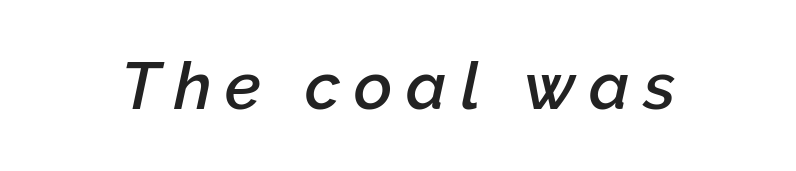
Proportional: the letters do not fall into vertical columns. Stroke thickness is moderately raised; the sample reads as semibold. The space directly below the letters is spotless. The letters are spread apart with noticeably loose tracking. Does the lettering tilt? It does — this is italic.
